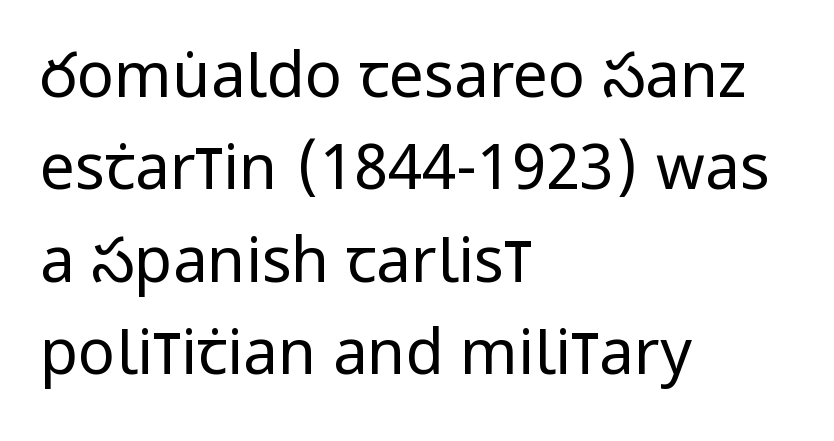
Q: Is the text bold? A: No.
Q: Is the text italic (slanted)? A: No, it is upright.
Q: Is the typeface a serif or a sans-serif typeface? A: Sans-serif.
Q: Is the text underlined? A: No.
Q: How is the paragraph aligned? A: Left-aligned.
Q: Is the spacing between letters normal or unusually wide? A: Normal.
Q: Is the spacing between lines tight, normal or loose? A: Normal.
Q: Width (condensed, normal, or wide)? A: Condensed.
Q: Stroke contrast? A: Low.
Q: x-height? A: Large.
Q: Monospaced? A: No.
